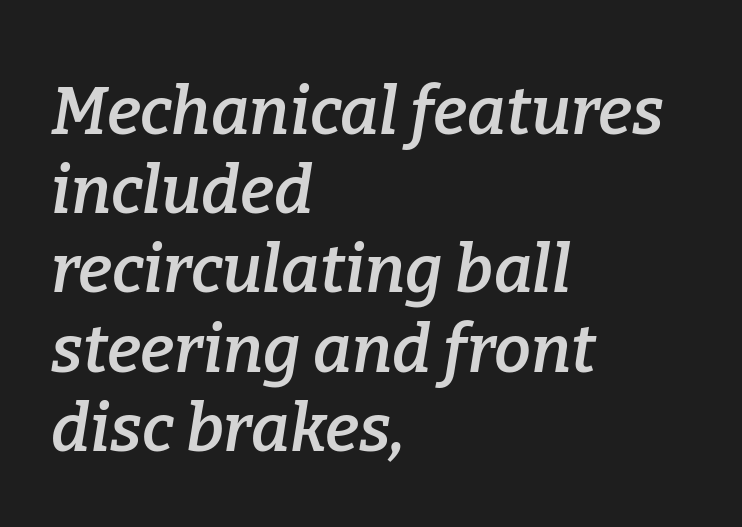
Style check: oblique. You could not count columns in this text — the font is proportionally spaced. The glyphs are unaccompanied by any horizontal stroke below them. A bit beefed up — I'd call it semibold rather than bold.
